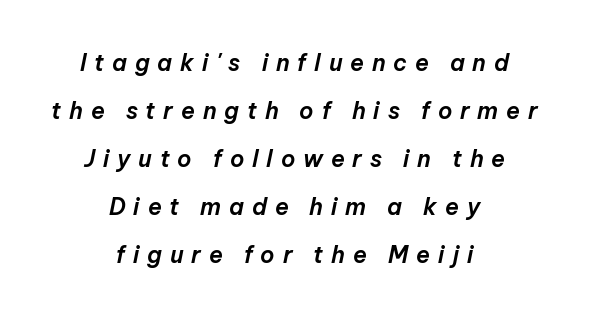
Check the space under the baseline: it is left empty. Look at the tracking — it's clearly loosened, letters drifting apart. Reading down the block, each line starts at a different indent, mirrored at its end. Does the leading feel generous? Absolutely, it's lavish. Every character sits at an angle, as italics do.
